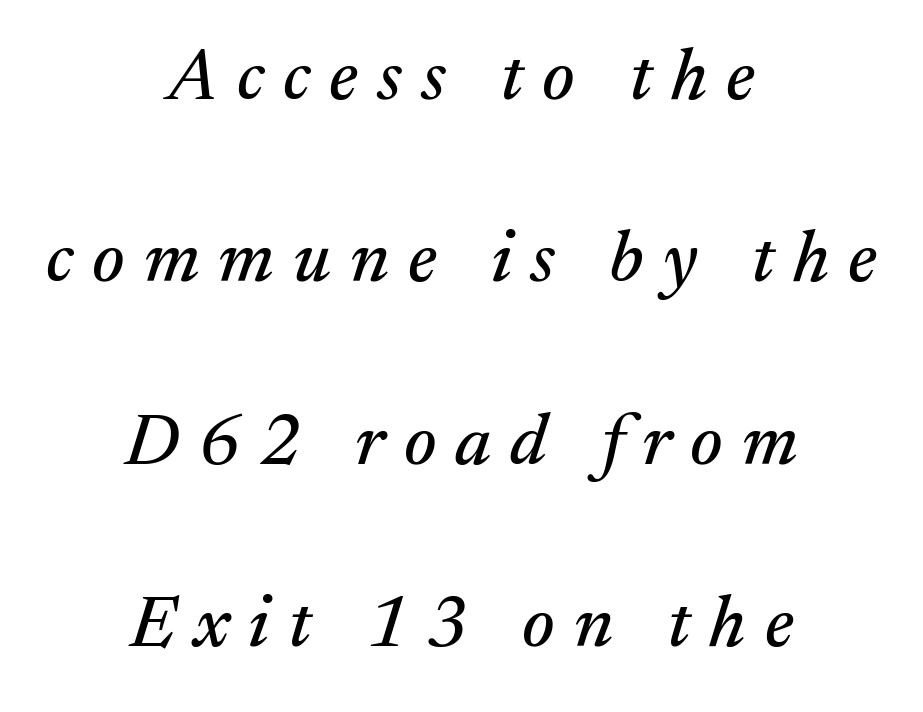
Words float on clear page, feet unadorned. Compared with typical body copy, the letter spacing here is much looser. What's the leading like? Stretched, with rows far apart. Character widths vary here, with narrow letters taking less room than wide ones.
